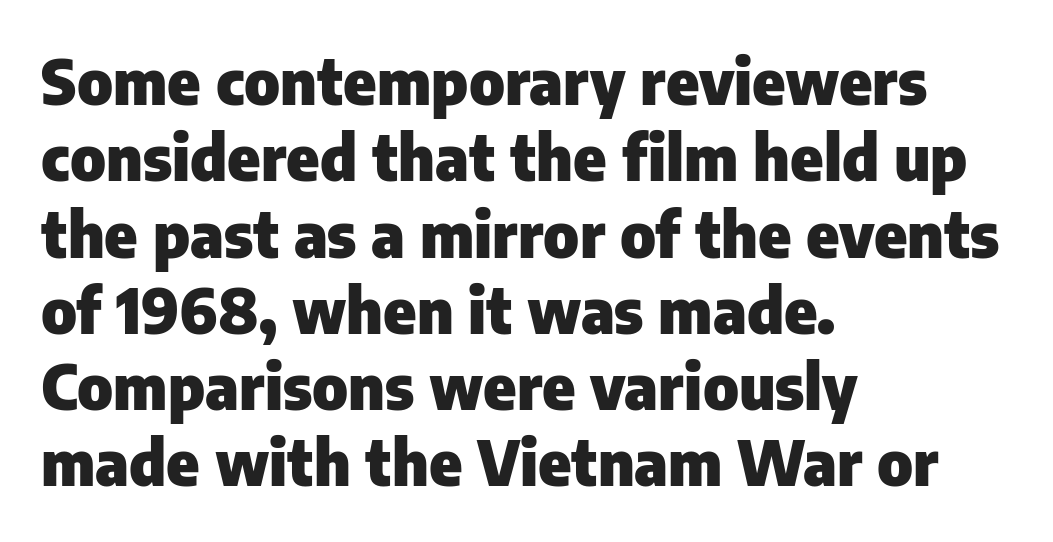
The image shows 62 px heavy sans-serif type, upright; set left-aligned, line spacing 1.23x, normal letter spacing, not underlined; low stroke contrast and a medium x-height.
